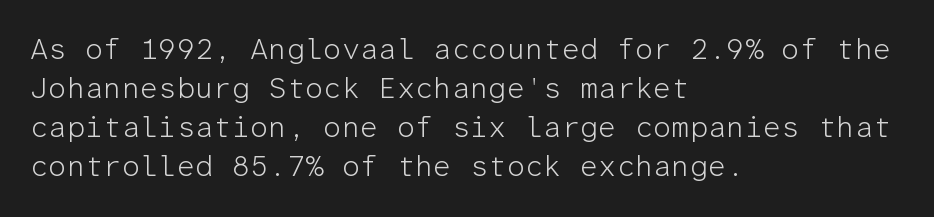
Notice how the passage keeps a crisp vertical edge on the left only. Style check: upright. The passage shown is typed in a monospace face where columns stay perfectly aligned. Characters follow at the spacing the type designer built in. Rows of type keep a routine distance in the vertical direction. Descenders are the only things crossing below the line.
